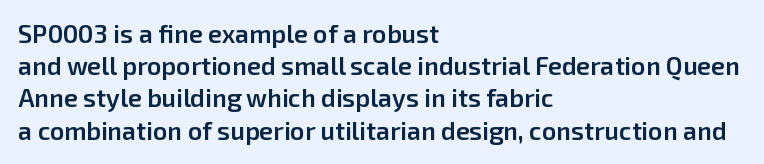
Typesetter's note: demi weight, one step under bold. What's the leading like? Ordinary, nothing unusual. Observe the ordinary spacing: letters are neighbours, not strangers. Anything drawn beneath the words? Only blank space.
